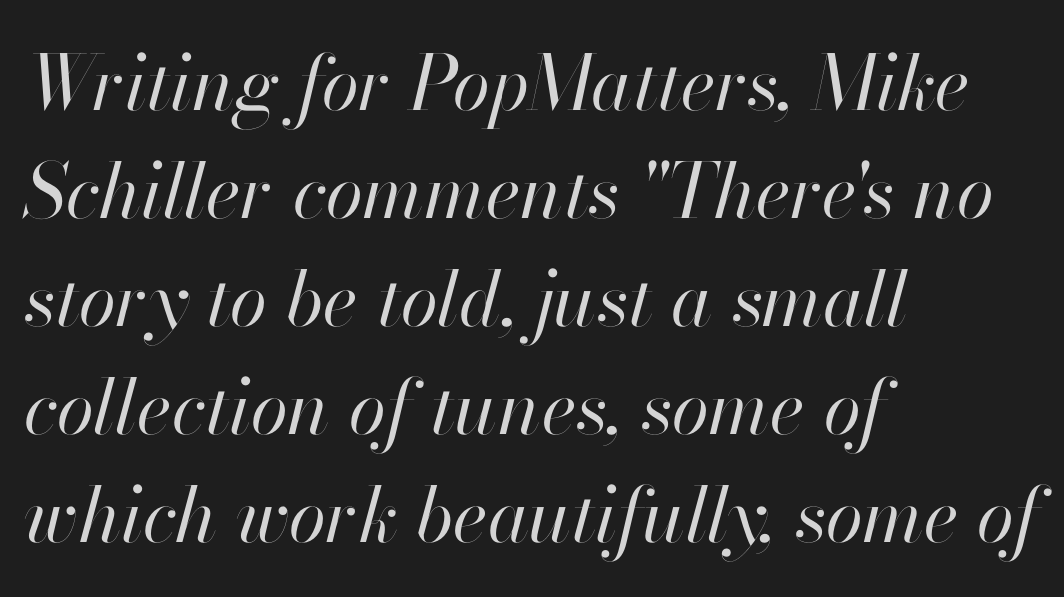
{"italic": "yes", "lean": "right", "slant_degrees": 13, "bold": "no", "weight": "regular", "width": "normal", "stroke_contrast": "high", "x_height": "small", "monospaced": "no", "underline": "no", "align": "left", "line_spacing": "normal", "line_spacing_ratio": 1.42, "letter_spacing": "normal", "letter_spacing_em": 0.0, "glyph_px": 76}
